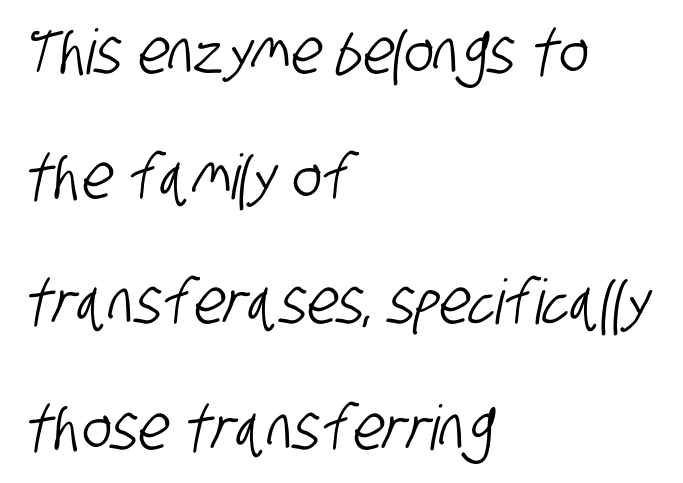
Q: Is the typeface a serif or a sans-serif typeface? A: Sans-serif.
Q: Is the text underlined? A: No.
Q: How is the paragraph aligned? A: Left-aligned.
Q: Is the spacing between letters normal or unusually wide? A: Normal.
Q: Is the spacing between lines tight, normal or loose? A: Loose.
Q: Width (condensed, normal, or wide)? A: Condensed.
Q: Stroke contrast? A: Low.
Q: x-height? A: Large.
Q: Monospaced? A: No.
